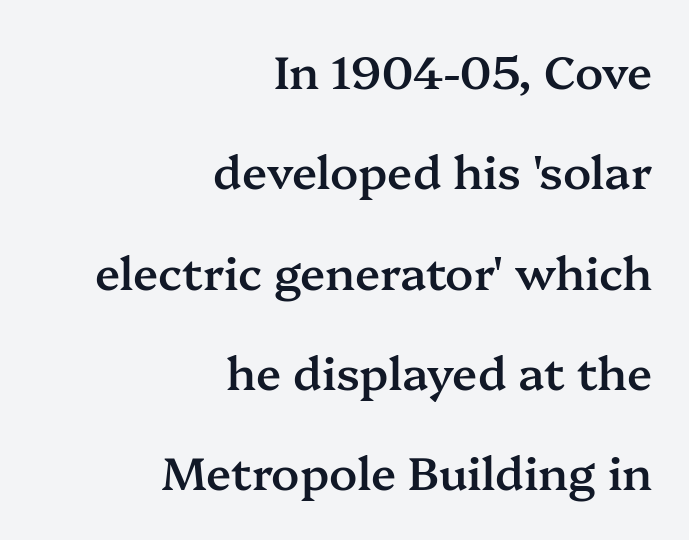
The image shows 46 px semibold serif type, upright; set right-aligned, loose line spacing (2.18x), normal letter spacing, not underlined; medium stroke contrast and a medium x-height.
